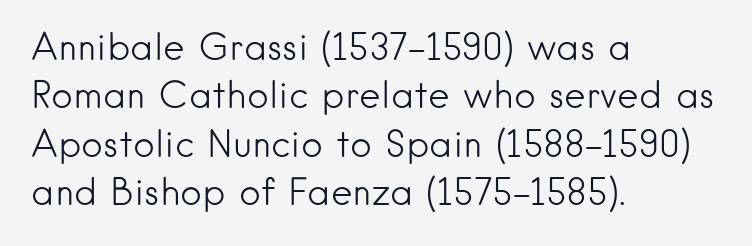
The image shows 37 px light sans-serif type, upright; set left-aligned, normal line spacing (1.31x), normal letter spacing, not underlined; low stroke contrast and a small x-height.
